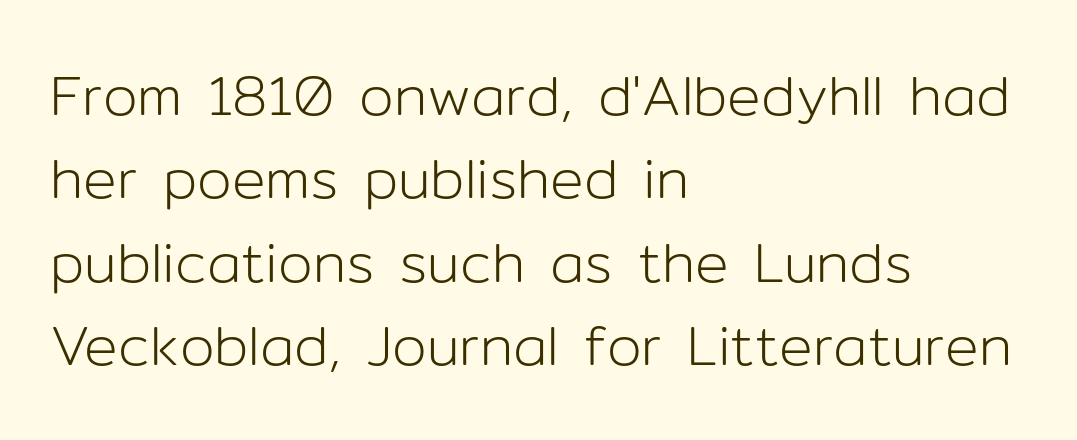
The horizontal fit of the characters is conventional and even. Decoration check: the copy has no underline. You could not count columns in this text — the font is proportionally spaced. Compared with a typical body face, this is equally light or lighter still. Does the copy run flush right? No — it runs flush left. Look at the bottom of the vertical strokes: they stop flat, with no serifs.
